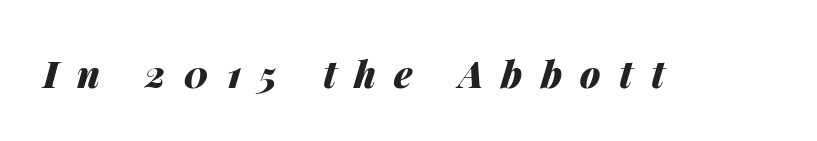
Loose tracking; the words dissolve into strings of separated letters. Descenders are the only things crossing below the line. Spacing verdict: proportional, widths tailored to each character. Slant detected: the letters are inclined. Emphasis by weight is at full strength: bold.
